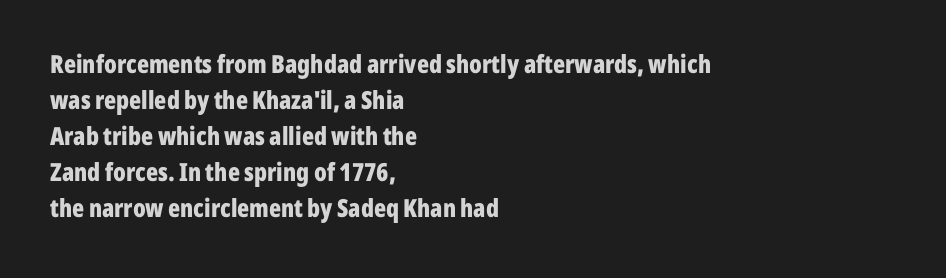
Q: Is the text bold? A: Yes.
Q: Is the text italic (slanted)? A: No, it is upright.
Q: Is the text underlined? A: No.
Q: How is the paragraph aligned? A: Left-aligned.
Q: Is the spacing between letters normal or unusually wide? A: Normal.
Q: Is the spacing between lines tight, normal or loose? A: Normal.
